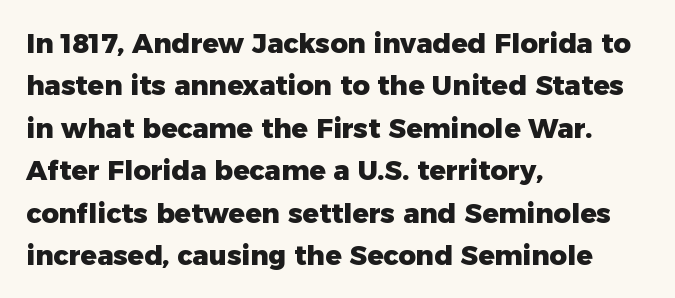
The image shows 27 px bold type, upright; set left-aligned, normal line spacing (1.57x), normal letter spacing, not underlined.
